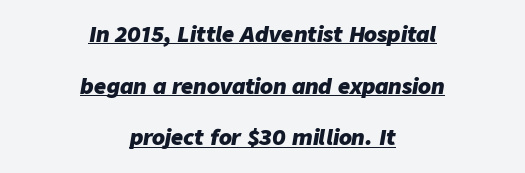
{"italic": "yes", "lean": "right", "slant_degrees": 9, "bold": "yes", "underline": "yes", "align": "center", "line_spacing": "loose", "line_spacing_ratio": 2.46, "letter_spacing": "normal", "letter_spacing_em": 0.0, "glyph_px": 21}
